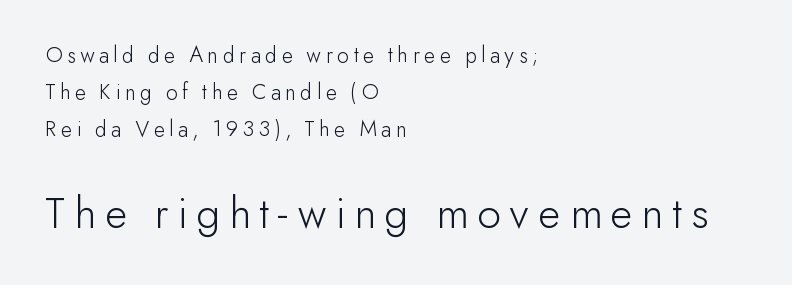
The image shows 46 px light sans-serif type, upright; set left-aligned, normal line spacing (1.61x), unusually wide letter spacing (+0.2 em), not underlined; the second (bottom) block is 2.0x larger; low stroke contrast and a small x-height.
